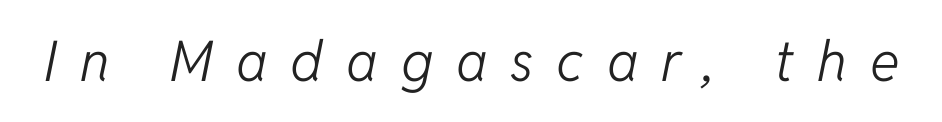
Every character sits at an angle, as italics do. On a weight scale, this lands at 450 or below. Caption: expanded tracking, letters set apart. The string is rendered with underlining switched off. You could not count columns in this text — the font is proportionally spaced.
